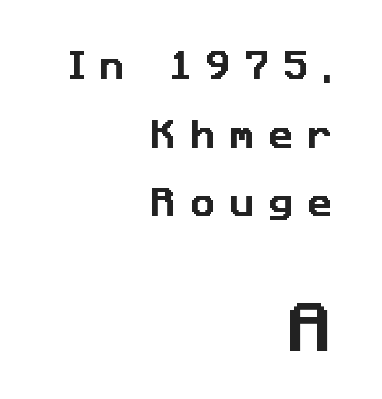
Q: Is the typeface a serif or a sans-serif typeface? A: Sans-serif.
Q: Is the text underlined? A: No.
Q: How is the paragraph aligned? A: Right-aligned.
Q: Is the spacing between letters normal or unusually wide? A: Unusually wide.
Q: Is the spacing between lines tight, normal or loose? A: Loose.
Q: Which block of text is set in a larger size, the first (top) or the second (bottom)? A: The second (bottom) one.
Q: Width (condensed, normal, or wide)? A: Normal.
Q: Stroke contrast? A: Low.
Q: x-height? A: Medium.
Q: Monospaced? A: No.
